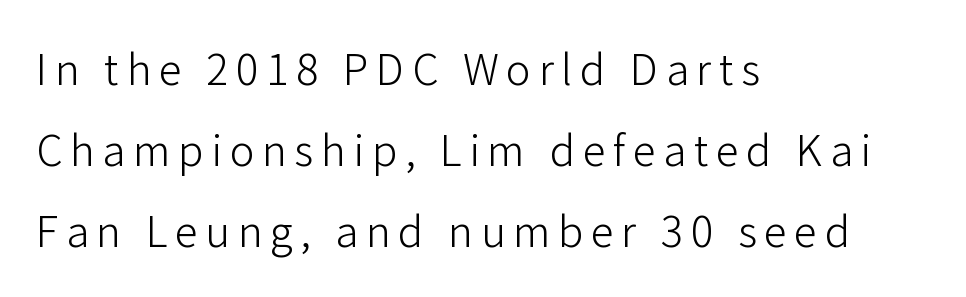
Q: Is the text bold? A: No.
Q: Is the text italic (slanted)? A: No, it is upright.
Q: Is the typeface a serif or a sans-serif typeface? A: Sans-serif.
Q: Is the text underlined? A: No.
Q: How is the paragraph aligned? A: Left-aligned.
Q: Is the spacing between lines tight, normal or loose? A: Loose.
Q: Width (condensed, normal, or wide)? A: Normal.
Q: Stroke contrast? A: Low.
Q: x-height? A: Medium.
Q: Monospaced? A: No.
